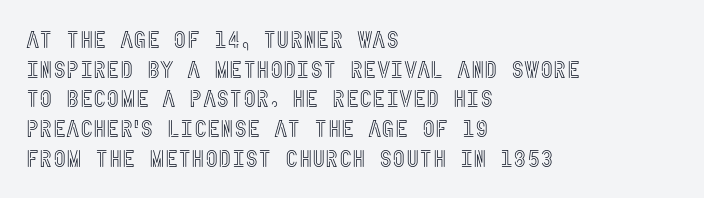
{"italic": "no", "underline": "no", "align": "left", "line_spacing": "normal", "line_spacing_ratio": 1.29, "letter_spacing": "normal", "letter_spacing_em": 0.0, "glyph_px": 23}
